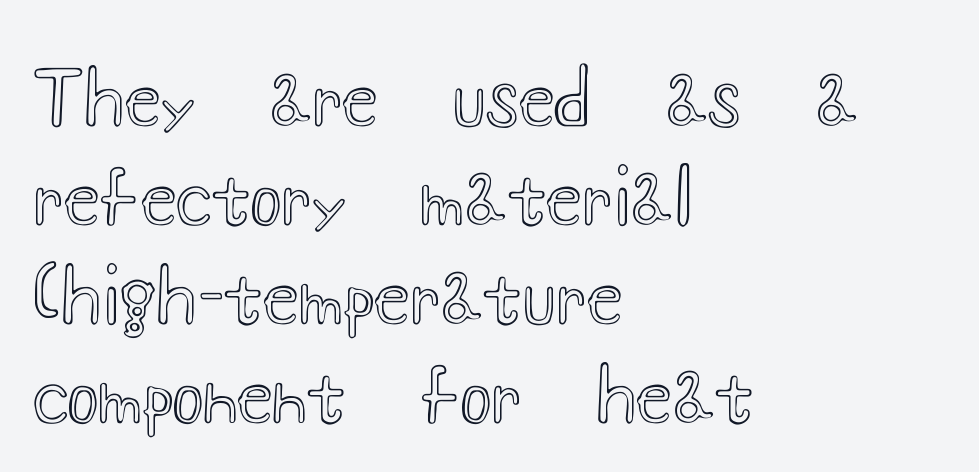
{"italic": "no", "width": "wide", "x_height": "small", "monospaced": "no", "underline": "no", "align": "left", "line_spacing": "normal", "line_spacing_ratio": 1.34, "letter_spacing": "normal", "letter_spacing_em": 0.0, "glyph_px": 74}
